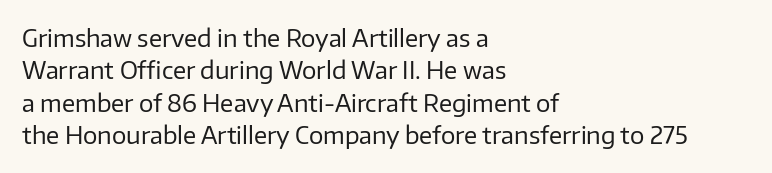
The typesetter chose a ragged-right arrangement here. In terms of letterspacing, this is plain default setting. Descenders hang freely into open space. A typesetter would call this leading conventional body-copy spacing. Stems and bowls with no extra thickness — not bold.
